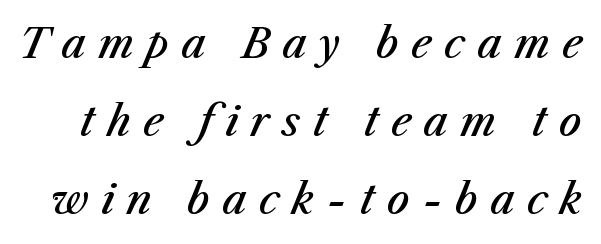
Notice the wide empty band between every row — that's loose leading. The typesetting leans somewhat heavy: a semibold. The type is letterspaced generously, with wide tracking. Descenders are the only things crossing below the line.
